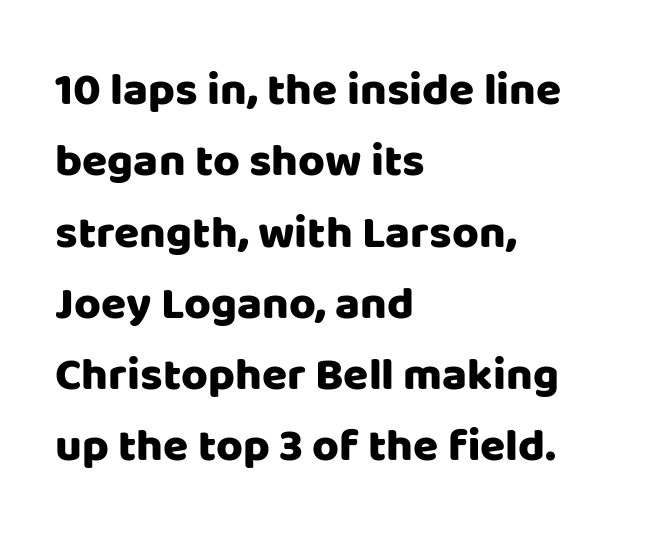
Q: Is the text italic (slanted)? A: No, it is upright.
Q: Is the typeface a serif or a sans-serif typeface? A: Sans-serif.
Q: Is the text underlined? A: No.
Q: How is the paragraph aligned? A: Left-aligned.
Q: Is the spacing between letters normal or unusually wide? A: Normal.
Q: Is the spacing between lines tight, normal or loose? A: Normal.
Q: Width (condensed, normal, or wide)? A: Normal.
Q: Stroke contrast? A: Low.
Q: x-height? A: Large.
Q: Monospaced? A: No.
